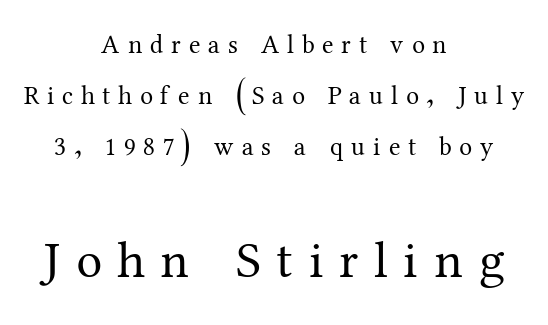
Q: Is the text bold? A: No.
Q: Is the text italic (slanted)? A: No, it is upright.
Q: Is the typeface a serif or a sans-serif typeface? A: Serif.
Q: Is the text underlined? A: No.
Q: How is the paragraph aligned? A: Centered.
Q: Is the spacing between letters normal or unusually wide? A: Unusually wide.
Q: Is the spacing between lines tight, normal or loose? A: Loose.
Q: Which block of text is set in a larger size, the first (top) or the second (bottom)? A: The second (bottom) one.
Q: Width (condensed, normal, or wide)? A: Normal.
Q: Stroke contrast? A: Medium.
Q: x-height? A: Medium.
Q: Monospaced? A: No.
